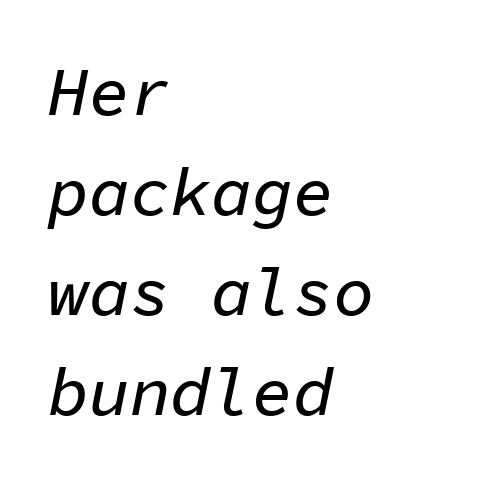
The image shows 68 px text type, italic (leaning right), monospaced; set left-aligned, normal line spacing (1.47x), normal letter spacing, not underlined; low stroke contrast and a medium x-height.
